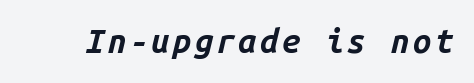
Is this a fixed-width face? Yes — each glyph sits in an identical cell. The letters are slanted; this is an italic face. As a designer I'd log this as weight 700, bold. Rule under the text: the space is simply empty.
